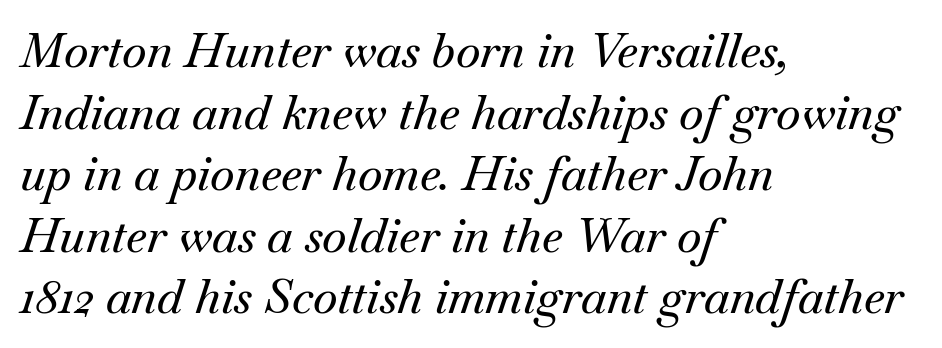
This sample keeps an unexceptional amount of space between lines. Horizontally, the lines are justified to the leading edge only. Note the varied advance widths — an 'i' is clearly narrower than an 'm'. Anything drawn beneath the words? Only blank space. Every character sits at an angle, as italics do. The passage shown is typeset with a serif family.
